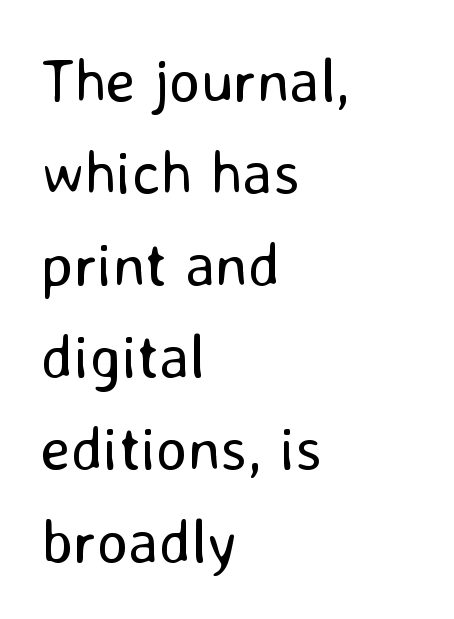
The image shows 61 px regular-weight sans-serif type, upright; set left-aligned, normal line spacing (1.51x), normal letter spacing, not underlined; low stroke contrast and a medium x-height.
